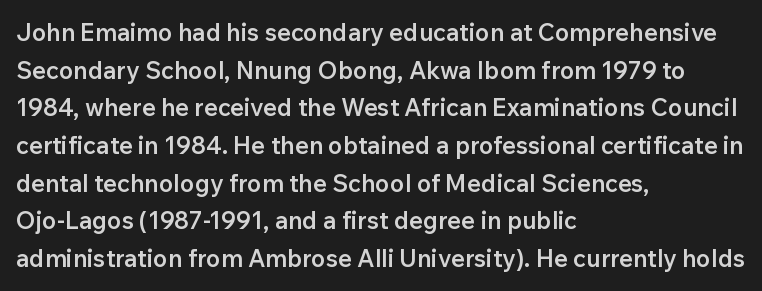
The image shows 24 px text type, upright; set left-aligned, normal line spacing (1.57x), normal letter spacing, not underlined.
